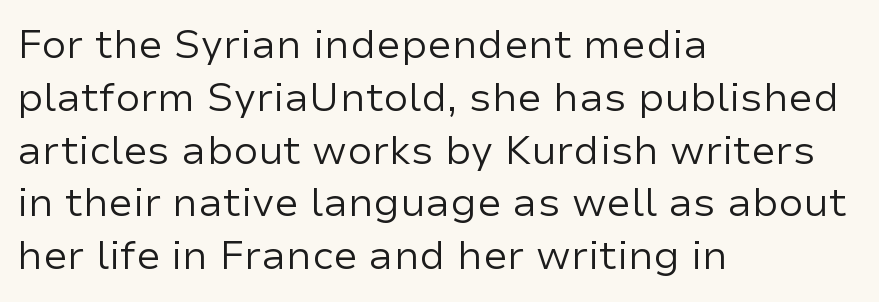
The image shows 40 px regular-weight sans-serif type, upright; set left-aligned, normal line spacing (1.32x), normal letter spacing, not underlined; low stroke contrast and a medium x-height.
